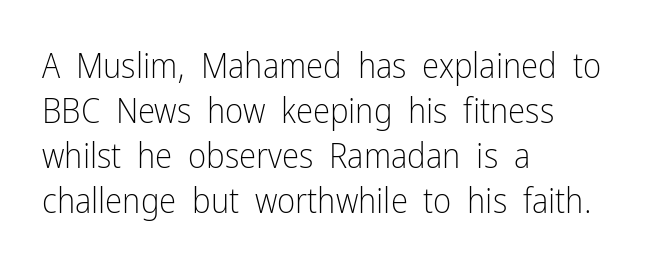
The image shows 35 px light, condensed sans-serif type, upright; set left-aligned, normal line spacing (1.29x), normal letter spacing, not underlined; low stroke contrast and a medium x-height.
